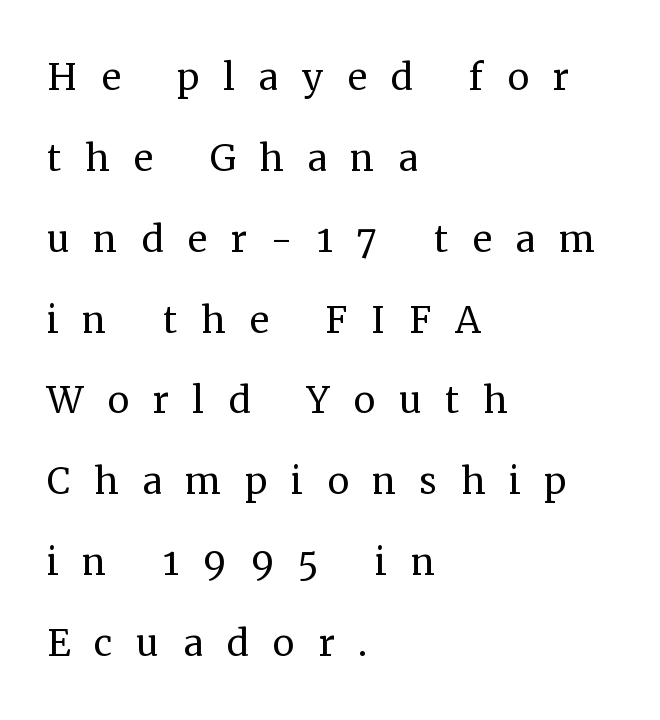
{"serif": "yes", "italic": "no", "bold": "no", "weight": "regular", "width": "normal", "stroke_contrast": "medium", "x_height": "medium", "monospaced": "no", "underline": "no", "align": "left", "line_spacing": "normal", "line_spacing_ratio": 1.65, "letter_spacing": "wide", "letter_spacing_em": 0.48, "glyph_px": 49}
